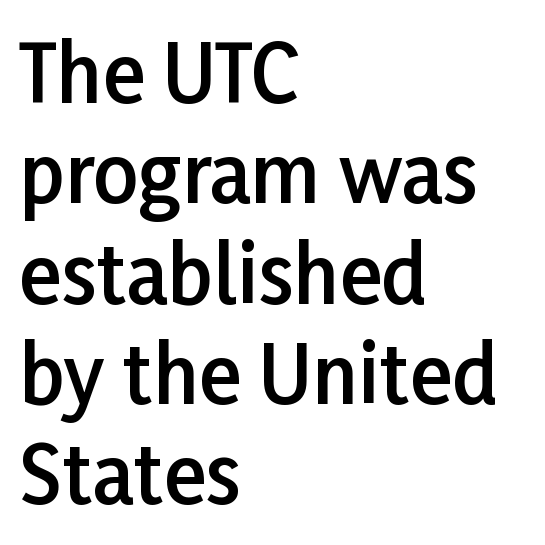
Q: Is the text bold? A: Semi-bold.
Q: Is the text italic (slanted)? A: No, it is upright.
Q: Is the typeface a serif or a sans-serif typeface? A: Sans-serif.
Q: Is the text underlined? A: No.
Q: How is the paragraph aligned? A: Left-aligned.
Q: Is the spacing between letters normal or unusually wide? A: Normal.
Q: Is the spacing between lines tight, normal or loose? A: Normal.
Q: Width (condensed, normal, or wide)? A: Normal.
Q: Stroke contrast? A: Low.
Q: x-height? A: Medium.
Q: Monospaced? A: No.
